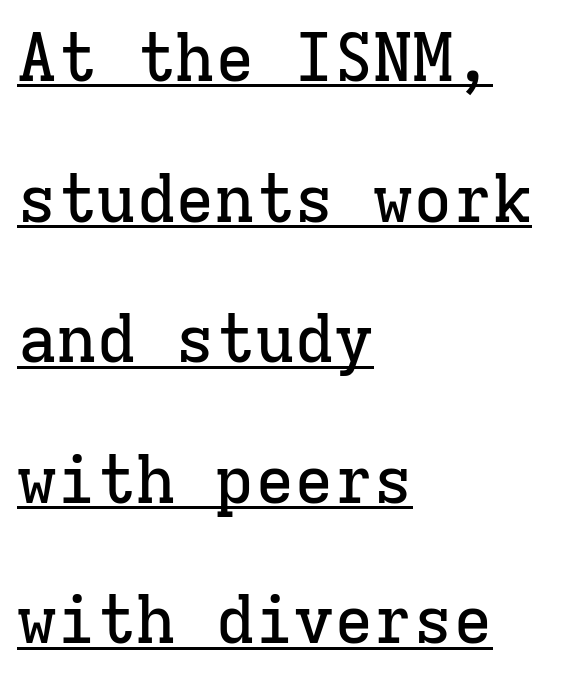
No italicization has been applied; the sample stays upright. Characters follow at the spacing the type designer built in. Is this a fixed-width face? Yes — each glyph sits in an identical cell. The glyphs in this specimen are seriffed. Rows of type keep a wide berth in the vertical direction. In designer terms, the underline attribute is active on this setting.
